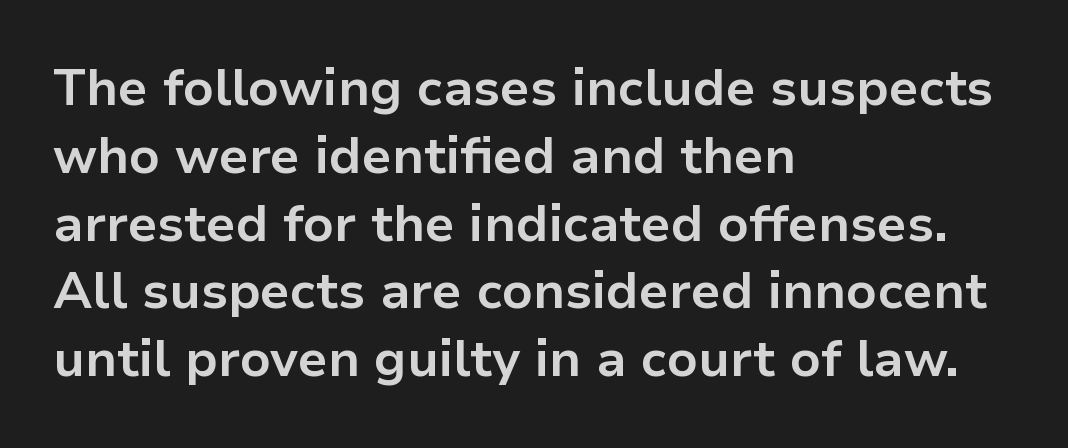
Varying glyph widths throughout — classic text-font behaviour. Typographic density is high because the face is bold. Compared with a centered layout, this one pins lines to the left instead. Notice how the stems are strictly vertical — no italics here.
